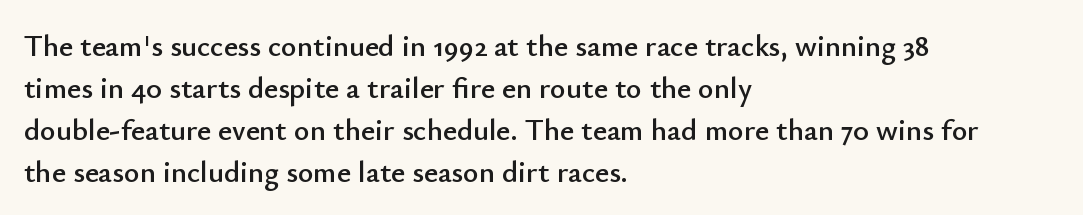
Q: Is the text italic (slanted)? A: No, it is upright.
Q: Is the typeface a serif or a sans-serif typeface? A: Sans-serif.
Q: Is the text underlined? A: No.
Q: How is the paragraph aligned? A: Left-aligned.
Q: Is the spacing between letters normal or unusually wide? A: Normal.
Q: Is the spacing between lines tight, normal or loose? A: Normal.
Q: Width (condensed, normal, or wide)? A: Normal.
Q: Stroke contrast? A: Low.
Q: x-height? A: Small.
Q: Monospaced? A: No.
